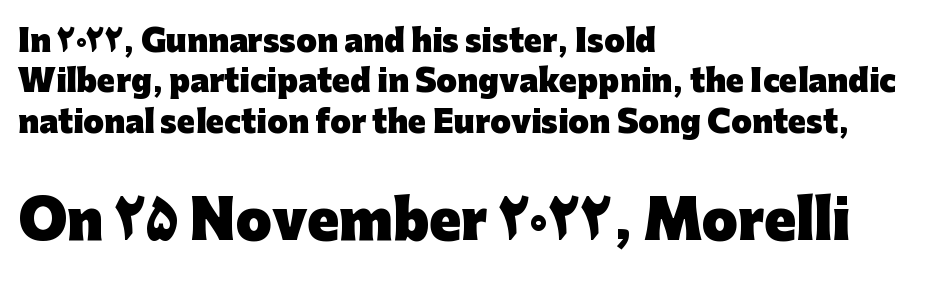
Whoever set this chose a conventional vertical rhythm. Ascenders rise straight up at ninety degrees. The glyphs are unaccompanied by any horizontal stroke below them. Inter-character spacing is left at the font's built-in metrics. You get the small type first, then a jump to larger type. The lines are quadded left.
